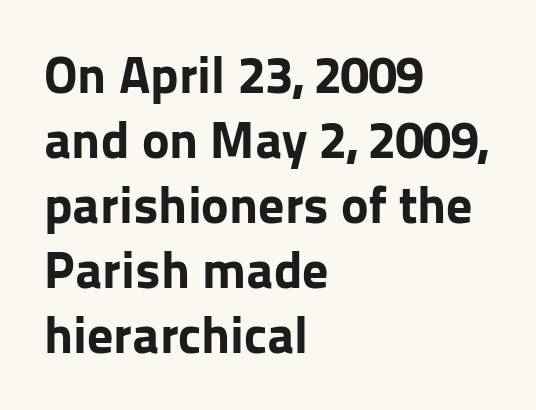
Are there feet on the stems? There aren't — it's a sans. Character widths vary here, with narrow letters taking less room than wide ones. The rows are spaced the way most documents space them. Has an underline been added? It has not. The characters look thick and weighty, a clear bold. The compositor pushed each line to the left boundary.
